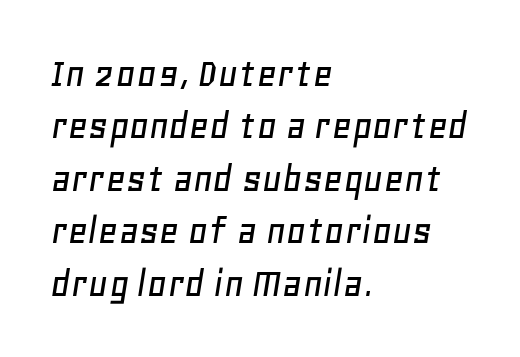
The image shows 43 px text type, italic (leaning right); set left-aligned, line spacing 1.22x, normal letter spacing, not underlined; low stroke contrast and a large x-height.
